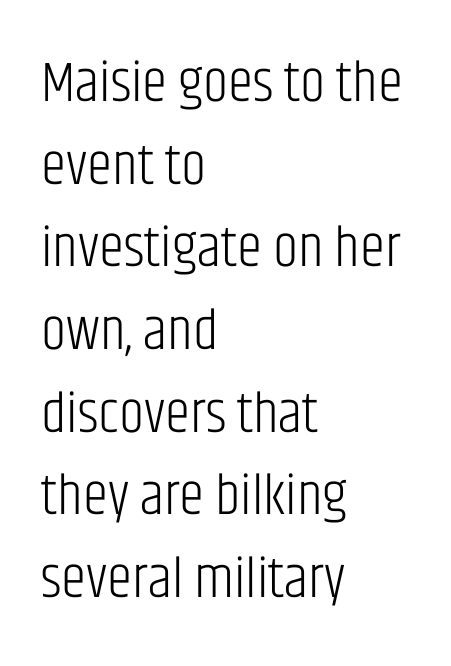
Q: Is the text bold? A: No.
Q: Is the text italic (slanted)? A: No, it is upright.
Q: Is the typeface a serif or a sans-serif typeface? A: Sans-serif.
Q: Is the text underlined? A: No.
Q: How is the paragraph aligned? A: Left-aligned.
Q: Is the spacing between letters normal or unusually wide? A: Normal.
Q: Is the spacing between lines tight, normal or loose? A: Normal.
Q: Width (condensed, normal, or wide)? A: Condensed.
Q: Stroke contrast? A: Low.
Q: x-height? A: Large.
Q: Monospaced? A: No.
